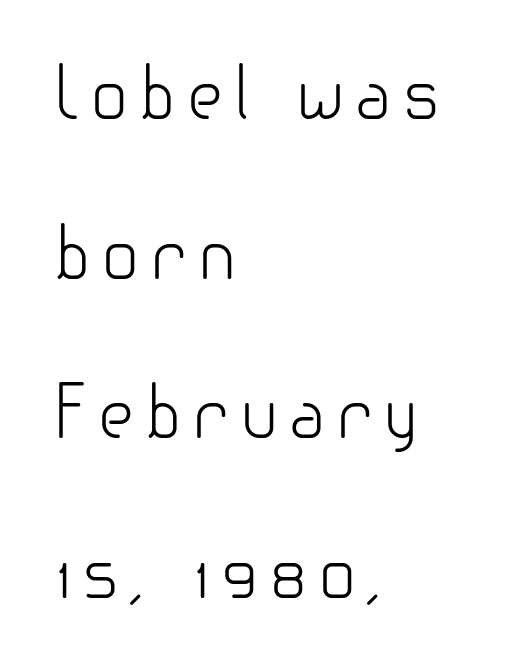
The space directly below the letters is spotless. Line spacing here is loose. These lines stack with their left ends in a neat column. These lines were composed using upright roman letters. Caption: face not bold, strokes unweighted.
